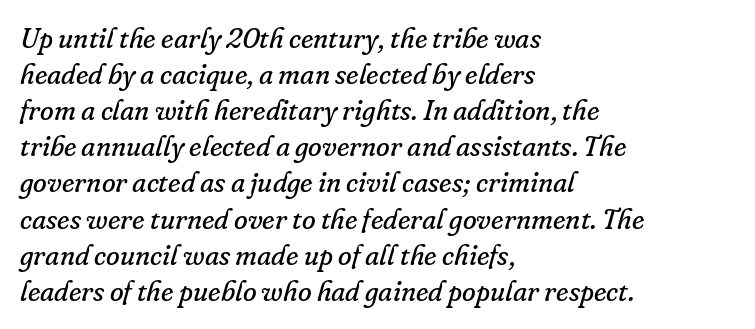
The typeface has the unassuming heft of standard copy or less. Compared with a centered layout, this one pins lines to the left instead. The designer went with a serif here, giving each stem small feet. Compared with ordinary roman type, these characters are visibly tilted. A typesetter would call this proportional, since set widths differ per character. The specimen omits any rule beneath the text block's lines.
